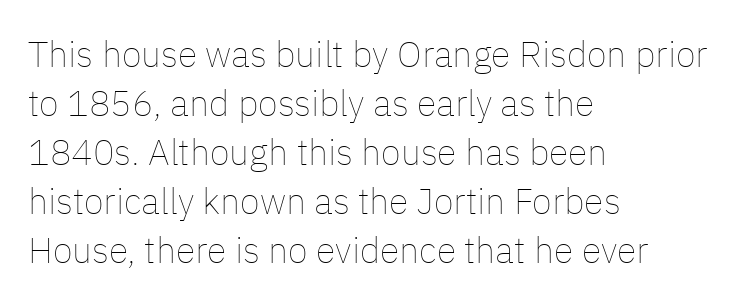
The paragraph shown leans on its left margin. Looks like regular typesetting: each glyph gets only the width it needs. Beneath every word, the page is bare. A quiet, ordinary-to-light weight characterises the typeface. The typography opts for an upright posture over an oblique one.
